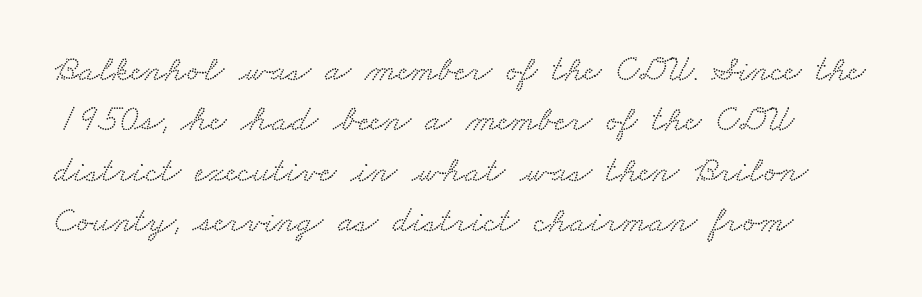
The image shows 37 px wide serif type; set normal line spacing (1.36x), normal letter spacing, not underlined; low stroke contrast and a small x-height.
